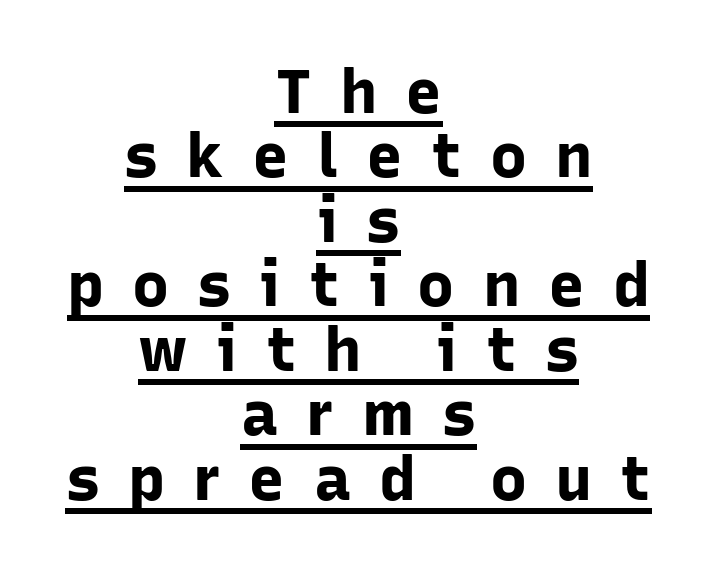
Tracking value appears strongly positive — letters spread wide. The typesetter has applied underlining to the passage shown. The type sits square on the baseline with zero lean. You'd pick this weight for a headline — it's a proper bold.
